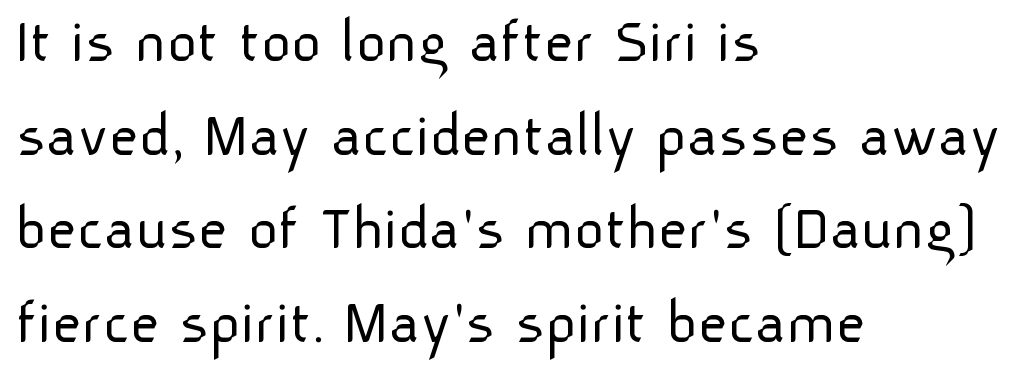
Weight: regular or lighter. The block of text has a typical density, with ordinary space between rows. Nobody touched the tracking dial on this one. A classic flush-left, rag-right setting is used for this passage. The passage shown is typed in a proportional face where columns would drift.
